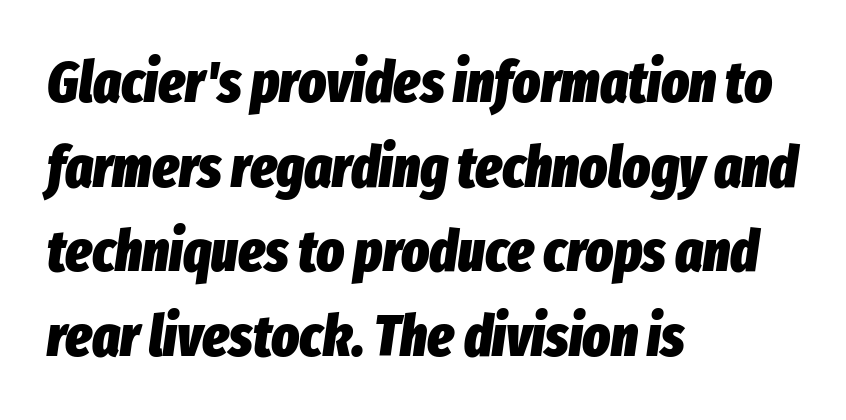
Q: Is the text bold? A: Yes.
Q: Is the text italic (slanted)? A: Yes, it leans right by about 8 degrees.
Q: Is the text underlined? A: No.
Q: How is the paragraph aligned? A: Left-aligned.
Q: Is the spacing between letters normal or unusually wide? A: Normal.
Q: Is the spacing between lines tight, normal or loose? A: Normal.
Q: Width (condensed, normal, or wide)? A: Condensed.
Q: Stroke contrast? A: Low.
Q: x-height? A: Medium.
Q: Monospaced? A: No.
